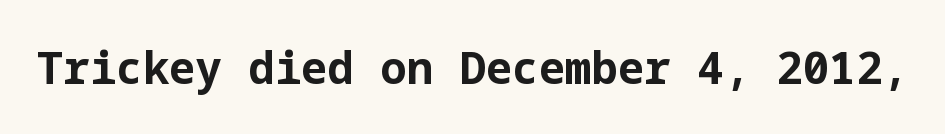
{"serif": "no", "italic": "no", "bold": "yes", "weight": "bold", "width": "normal", "stroke_contrast": "low", "x_height": "medium", "underline": "no", "letter_spacing": "normal", "letter_spacing_em": 0.0, "glyph_px": 44}
